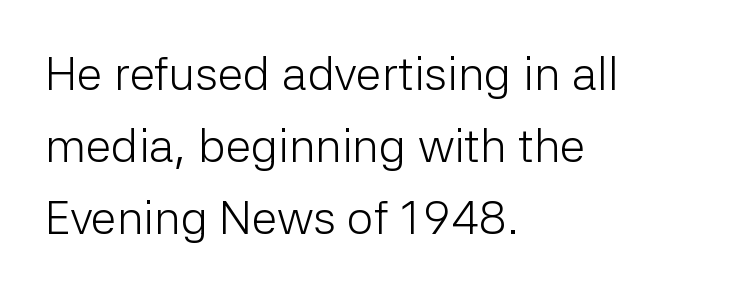
The face looks like a standard text weight, possibly lighter. The passage shown is typed in a proportional face where columns would drift. The space directly below the letters is spotless. Short and long lines alike share a common starting point at left. The space between consecutive lines is moderate.
